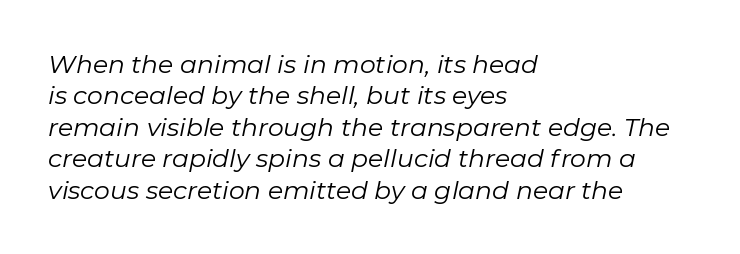
The image shows 25 px text type, italic (leaning right); set left-aligned, normal line spacing (1.26x), normal letter spacing, not underlined.
